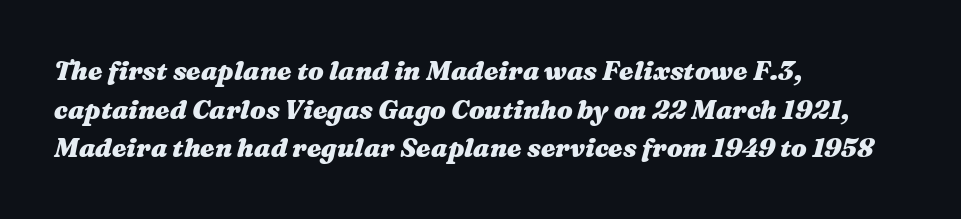
{"italic": "yes", "lean": "right", "slant_degrees": 16, "bold": "yes", "underline": "no", "align": "left", "line_spacing": "normal", "line_spacing_ratio": 1.49, "letter_spacing": "normal", "letter_spacing_em": 0.0, "glyph_px": 26}
